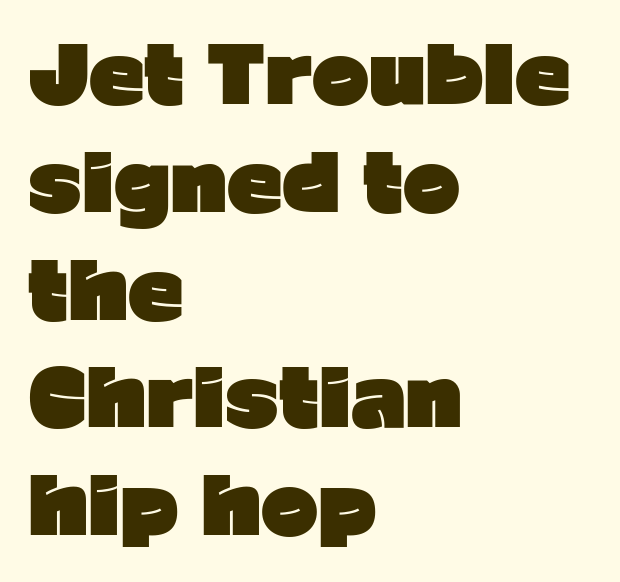
The image shows 77 px heavy sans-serif type, upright; set left-aligned, normal line spacing (1.4x), normal letter spacing, not underlined; low stroke contrast and a medium x-height.
